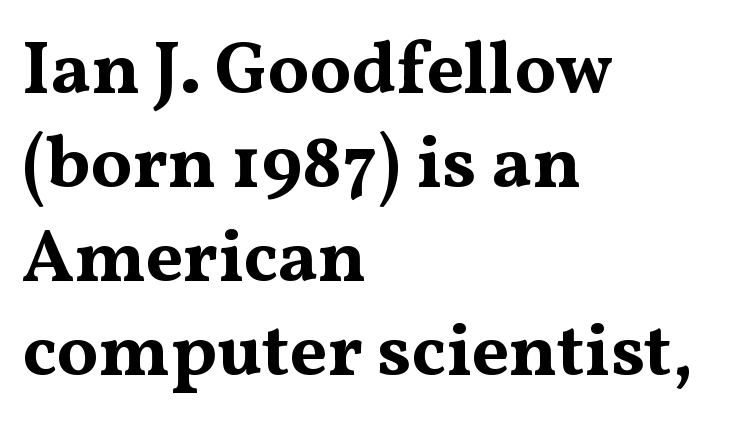
The image shows 74 px bold, wide serif type, upright; set left-aligned, normal line spacing (1.27x), normal letter spacing, not underlined; medium stroke contrast and a medium x-height.
